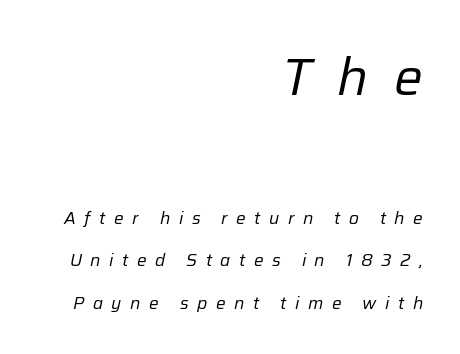
The image shows 51 px regular-weight type, italic (leaning right); set right-aligned, loose line spacing (2.48x), unusually wide letter spacing (+0.5 em), not underlined; the first (top) block is 3.0x larger; low stroke contrast and a medium x-height.
